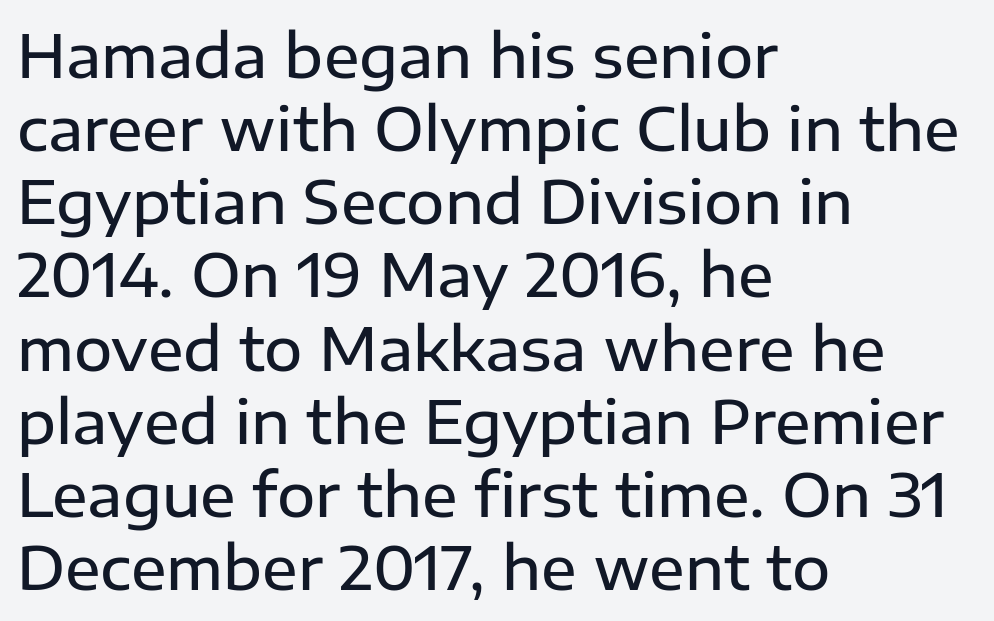
{"serif": "no", "italic": "no", "bold": "semi", "weight": "semibold", "width": "normal", "stroke_contrast": "low", "x_height": "medium", "monospaced": "no", "underline": "no", "align": "left", "line_spacing_ratio": 1.24, "letter_spacing": "normal", "letter_spacing_em": 0.0, "glyph_px": 59}
